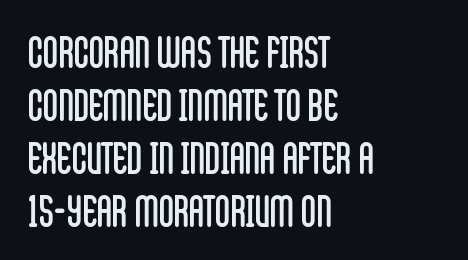
The font sits on the lighter half of the weight spectrum, regular included. Nothing unusual about the tracking: characters are spaced as the font intends. Note the varied advance widths — an 'i' is clearly narrower than an 'm'. The specimen omits any rule beneath the text block's lines. The space between consecutive lines is moderate. Serifs: no, the terminals of the letterforms are clean.
